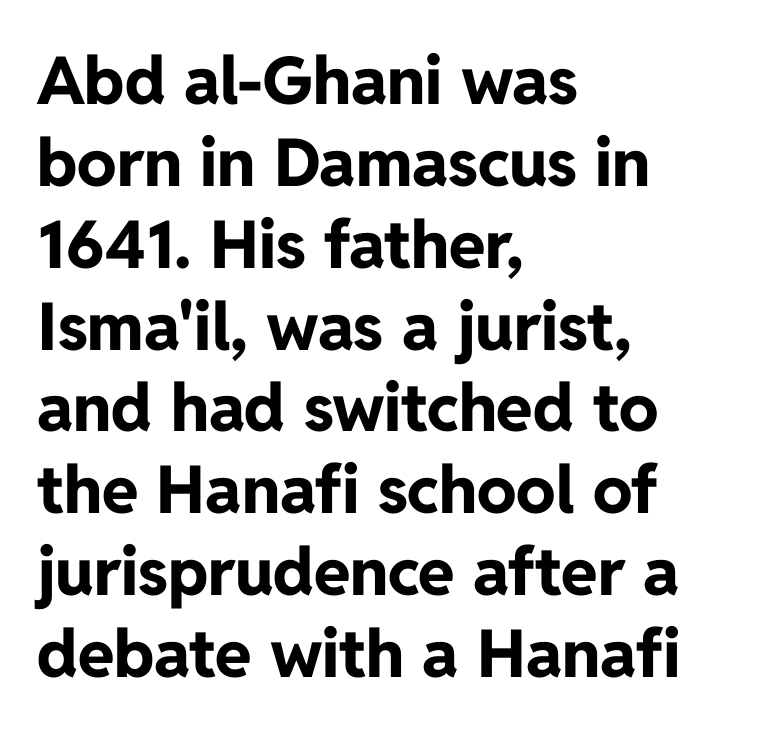
Q: Is the text bold? A: Yes.
Q: Is the text italic (slanted)? A: No, it is upright.
Q: Is the typeface a serif or a sans-serif typeface? A: Sans-serif.
Q: Is the text underlined? A: No.
Q: How is the paragraph aligned? A: Left-aligned.
Q: Is the spacing between letters normal or unusually wide? A: Normal.
Q: Width (condensed, normal, or wide)? A: Normal.
Q: Stroke contrast? A: Low.
Q: x-height? A: Medium.
Q: Monospaced? A: No.
